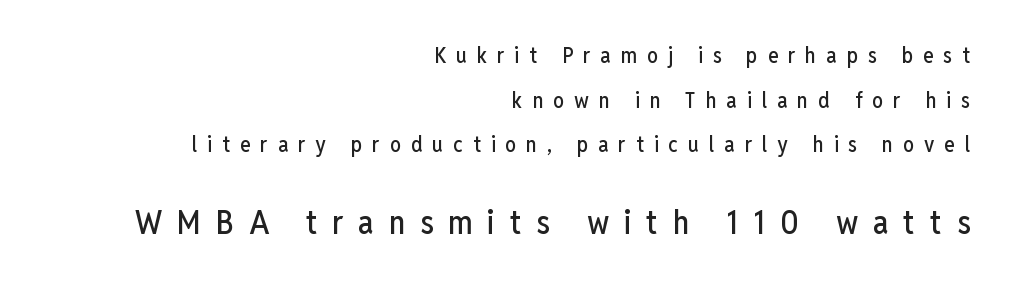
The image shows 33 px condensed sans-serif type, upright; set right-aligned, loose line spacing (2.03x), unusually wide letter spacing (+0.45 em), not underlined; the second (bottom) block is 1.5x larger; low stroke contrast and a medium x-height.
